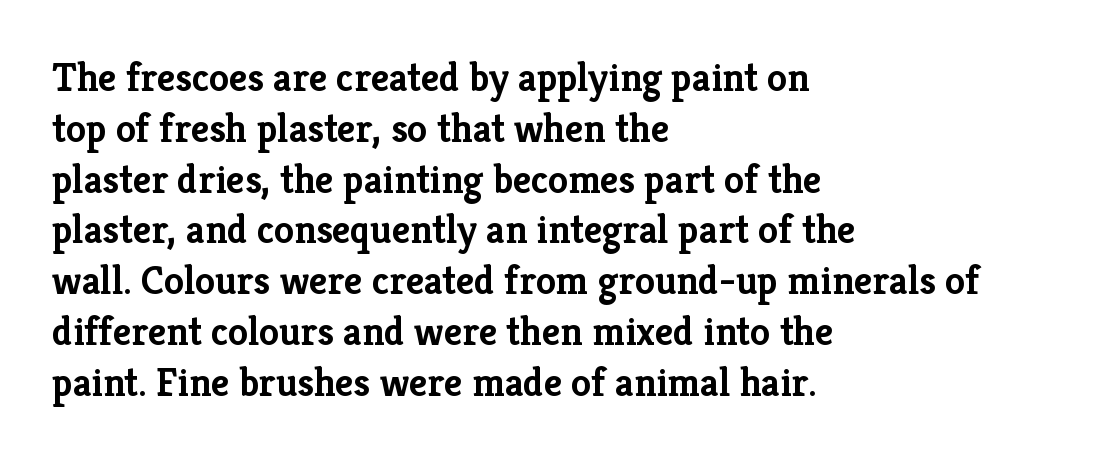
The image shows 40 px semibold serif type, upright; set left-aligned, normal line spacing (1.27x), normal letter spacing, not underlined; low stroke contrast and a medium x-height.
